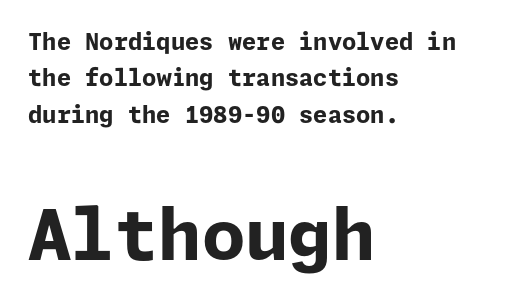
Q: Is the text bold? A: Yes.
Q: Is the text italic (slanted)? A: No, it is upright.
Q: Is the typeface a serif or a sans-serif typeface? A: Sans-serif.
Q: Is the text underlined? A: No.
Q: How is the paragraph aligned? A: Left-aligned.
Q: Is the spacing between letters normal or unusually wide? A: Normal.
Q: Is the spacing between lines tight, normal or loose? A: Normal.
Q: Which block of text is set in a larger size, the first (top) or the second (bottom)? A: The second (bottom) one.
Q: Width (condensed, normal, or wide)? A: Normal.
Q: Stroke contrast? A: Low.
Q: x-height? A: Medium.
